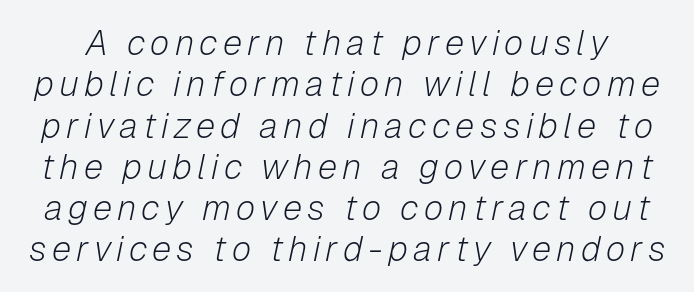
Q: Is the text bold? A: No.
Q: Is the text italic (slanted)? A: Yes, it leans right by about 12 degrees.
Q: Is the text underlined? A: No.
Q: Width (condensed, normal, or wide)? A: Normal.
Q: Stroke contrast? A: Low.
Q: x-height? A: Medium.
Q: Monospaced? A: No.
